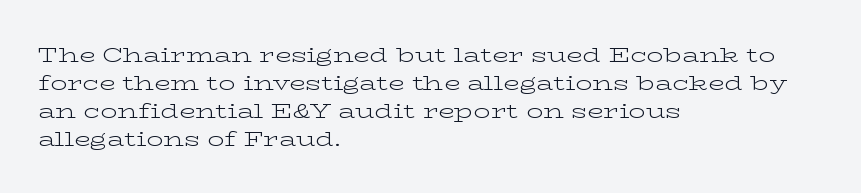
The paragraph has a hard left edge and a soft right edge. Rows of type keep a routine distance in the vertical direction. The letters sit at their default tracking, neither squeezed nor spread. Posture: vertical.
